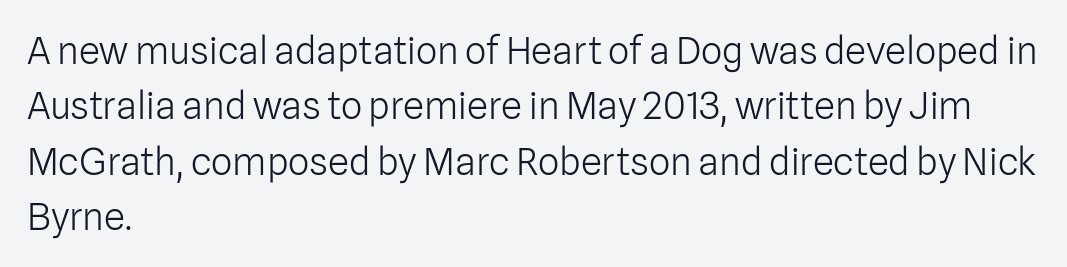
{"serif": "no", "italic": "no", "bold": "no", "weight": "light", "width": "normal", "stroke_contrast": "low", "x_height": "medium", "monospaced": "no", "underline": "no", "align": "left", "line_spacing": "normal", "line_spacing_ratio": 1.46, "letter_spacing": "normal", "letter_spacing_em": 0.0, "glyph_px": 38}
